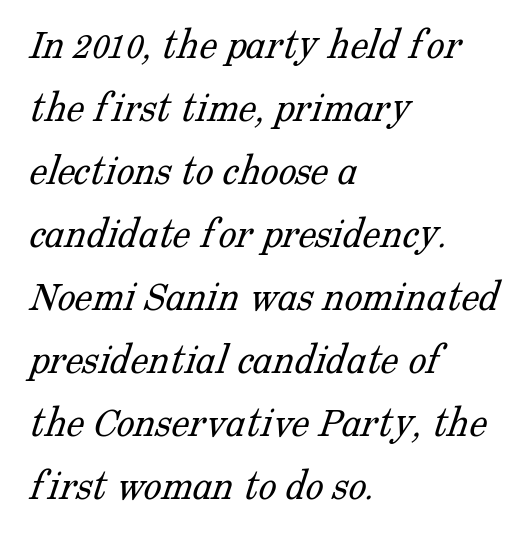
{"serif": "yes", "bold": "no", "weight": "light", "width": "normal", "stroke_contrast": "low", "x_height": "medium", "monospaced": "no", "underline": "no", "align": "left", "line_spacing": "normal", "line_spacing_ratio": 1.4, "letter_spacing": "normal", "letter_spacing_em": 0.0, "glyph_px": 45}
